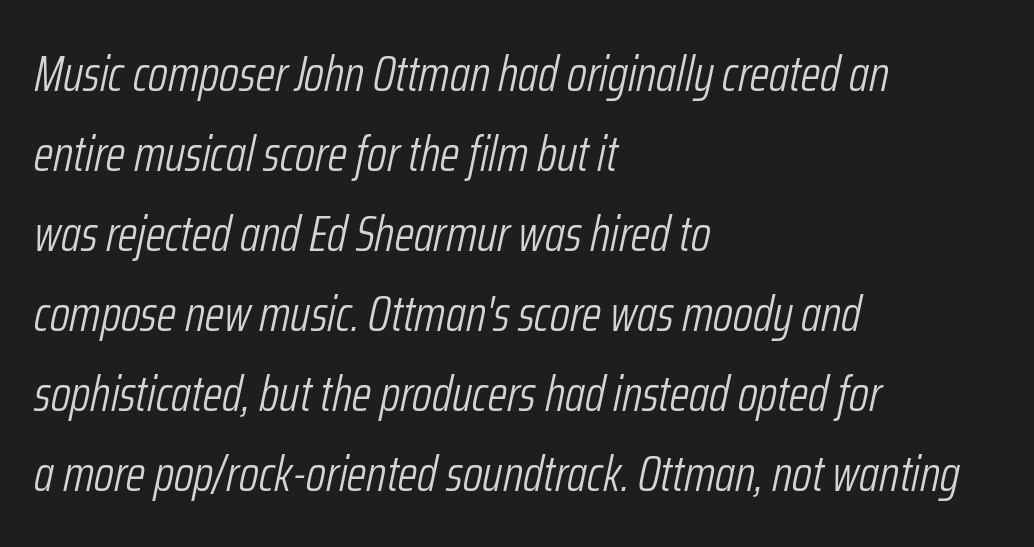
The image shows 50 px light, condensed type, italic (leaning right); set left-aligned, normal line spacing (1.6x), normal letter spacing, not underlined; low stroke contrast and a medium x-height.
